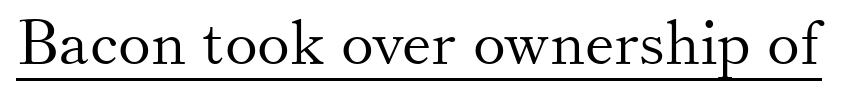
{"serif": "yes", "italic": "no", "bold": "no", "weight": "light", "width": "normal", "stroke_contrast": "medium", "x_height": "small", "monospaced": "no", "underline": "yes", "letter_spacing": "normal", "letter_spacing_em": 0.0, "glyph_px": 62}
